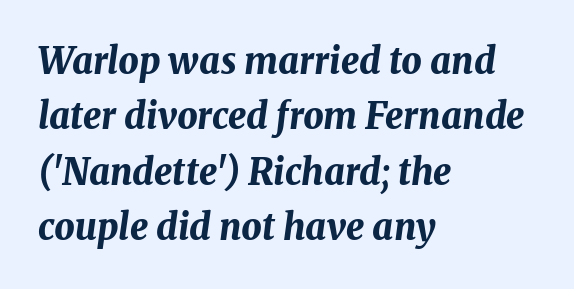
The image shows 36 px bold type, italic (leaning right); set left-aligned, normal line spacing (1.54x), normal letter spacing, not underlined; medium stroke contrast and a medium x-height.
